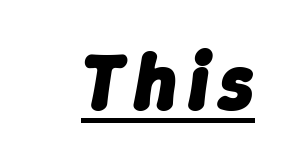
A dark, heavy texture on the line: the type is bold. Notice how a bar underscores the lettering throughout. The text carries the slant typical of an italic or oblique font. Here the designer chose a conventional face with non-uniform glyph widths.
